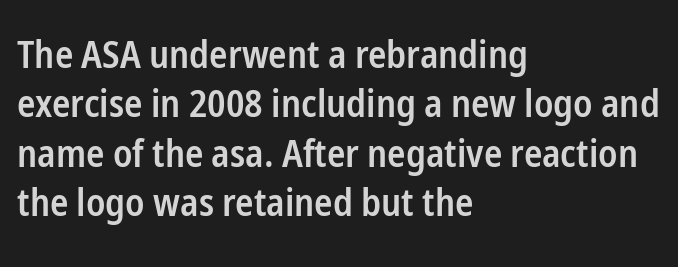
{"serif": "no", "italic": "no", "bold": "semi", "weight": "semibold", "width": "condensed", "stroke_contrast": "low", "x_height": "medium", "monospaced": "no", "underline": "no", "align": "left", "line_spacing": "normal", "line_spacing_ratio": 1.3, "letter_spacing": "normal", "letter_spacing_em": 0.0, "glyph_px": 38}
